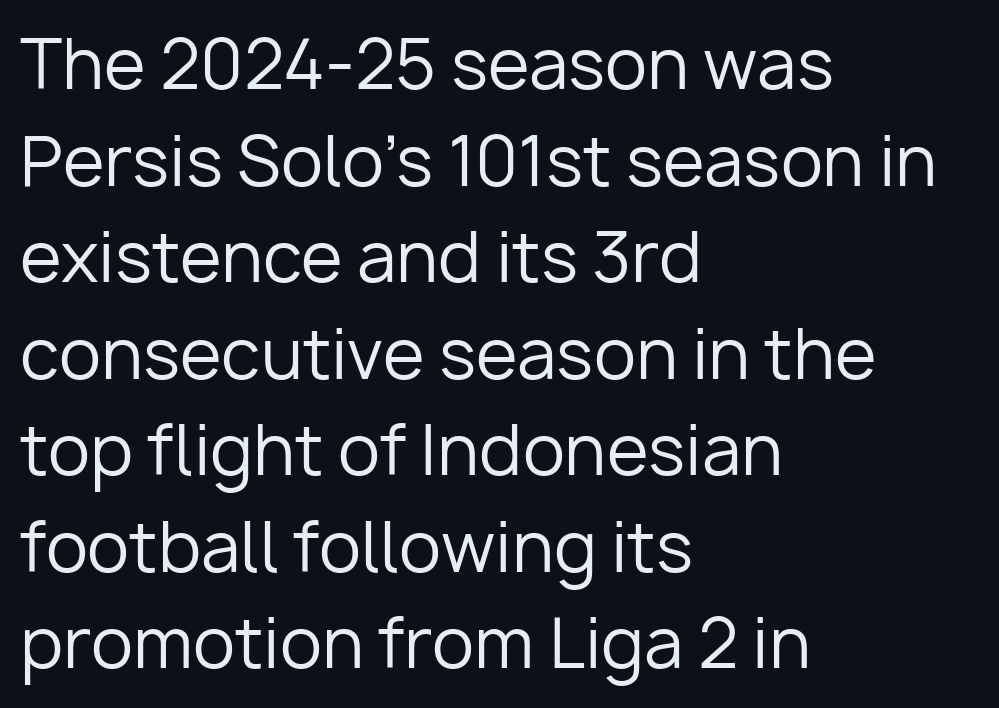
The image shows 68 px regular-weight sans-serif type, upright; set left-aligned, normal line spacing (1.42x), normal letter spacing, not underlined; low stroke contrast and a medium x-height.
